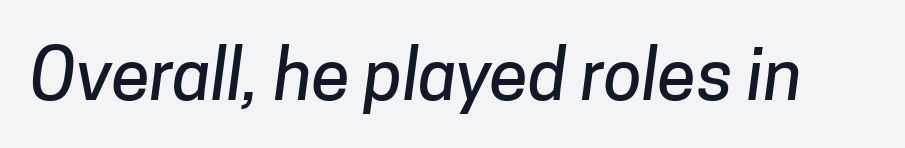
The image shows 70 px sans-serif type; set normal letter spacing, not underlined; low stroke contrast and a medium x-height.
